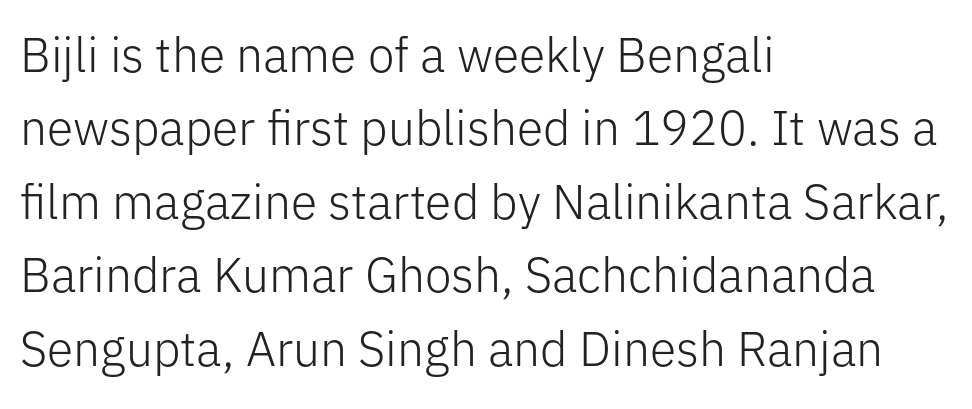
{"serif": "no", "italic": "no", "bold": "no", "weight": "light", "width": "normal", "stroke_contrast": "low", "x_height": "medium", "monospaced": "no", "underline": "no", "align": "left", "line_spacing": "normal", "line_spacing_ratio": 1.53, "letter_spacing": "normal", "letter_spacing_em": 0.0, "glyph_px": 48}
